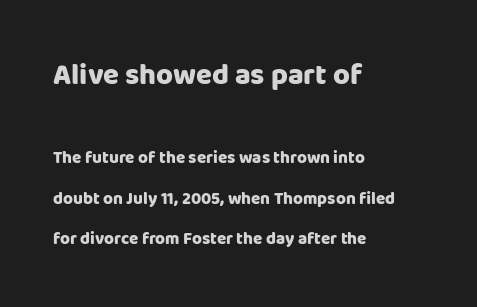
{"serif": "no", "italic": "no", "bold": "yes", "weight": "heavy", "width": "normal", "stroke_contrast": "low", "x_height": "large", "monospaced": "no", "underline": "no", "align": "left", "line_spacing": "loose", "line_spacing_ratio": 2.38, "letter_spacing": "normal", "letter_spacing_em": 0.0, "larger_block": "first", "size_ratio": 1.71, "glyph_px": 29}
